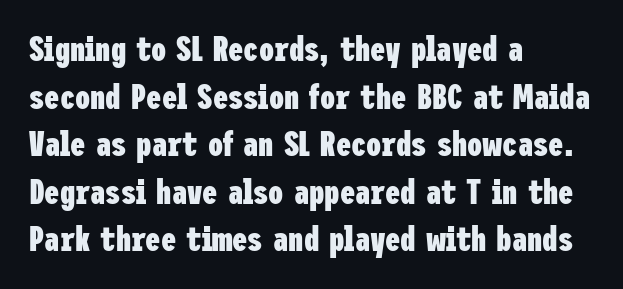
Notice how the stems are strictly vertical — no italics here. Evenly set lines give the paragraph a standard silhouette. Where is the straight margin? On the left. A sans-serif font was chosen for this passage. Plain, unruled lines of type. Strokes here are thick enough to call this a true bold.
